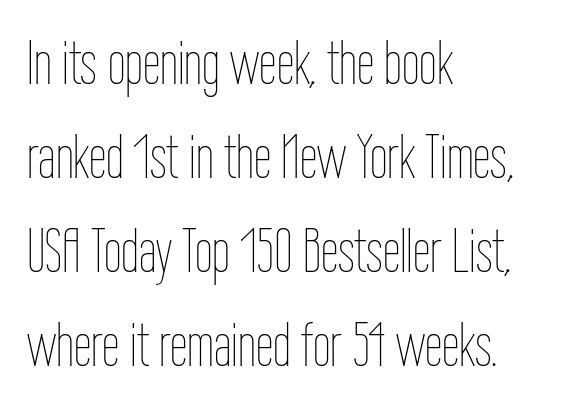
This sample uses plain, unmodified letter spacing. The axis of the letterforms is exactly vertical. Regular leading. Character widths vary here, with narrow letters taking less room than wide ones. Line starts are locked; line ends wander. The baseline area is clear.
